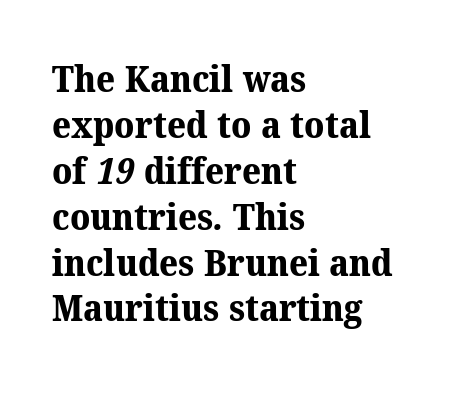
{"serif": "yes", "bold": "yes", "weight": "bold", "width": "normal", "stroke_contrast": "medium", "x_height": "medium", "monospaced": "no", "underline": "no", "align": "left", "line_spacing_ratio": 1.24, "letter_spacing": "normal", "letter_spacing_em": 0.0, "glyph_px": 37}
